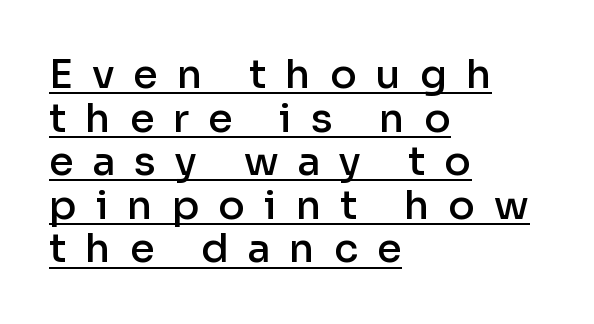
Q: Is the text bold? A: Semi-bold.
Q: Is the text italic (slanted)? A: No, it is upright.
Q: Is the typeface a serif or a sans-serif typeface? A: Sans-serif.
Q: Is the text underlined? A: Yes.
Q: How is the paragraph aligned? A: Left-aligned.
Q: Is the spacing between letters normal or unusually wide? A: Unusually wide.
Q: Is the spacing between lines tight, normal or loose? A: Tight.
Q: Width (condensed, normal, or wide)? A: Normal.
Q: Stroke contrast? A: Low.
Q: x-height? A: Medium.
Q: Monospaced? A: No.
